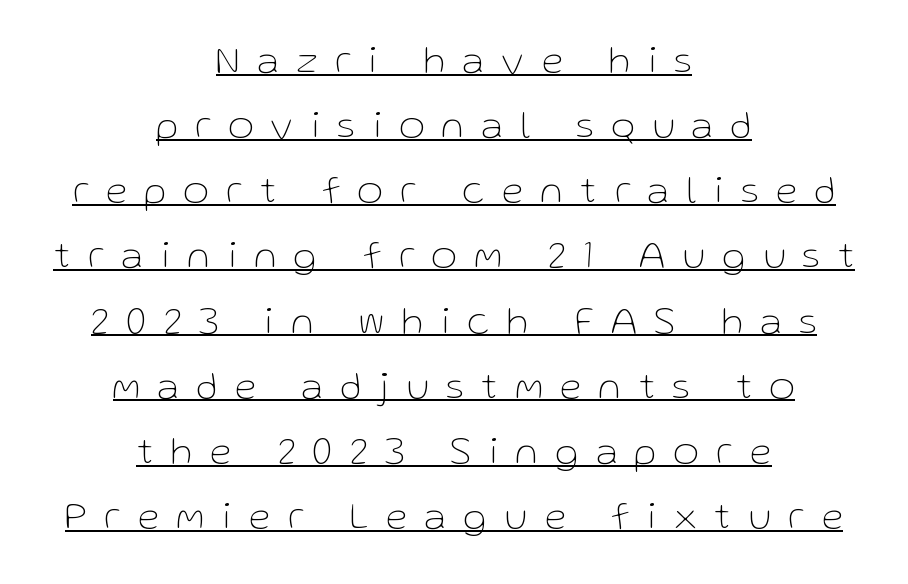
The image shows 39 px thin sans-serif type, upright; set centered, normal line spacing (1.67x), unusually wide letter spacing (+0.46 em), underlined; low stroke contrast and a medium x-height.
